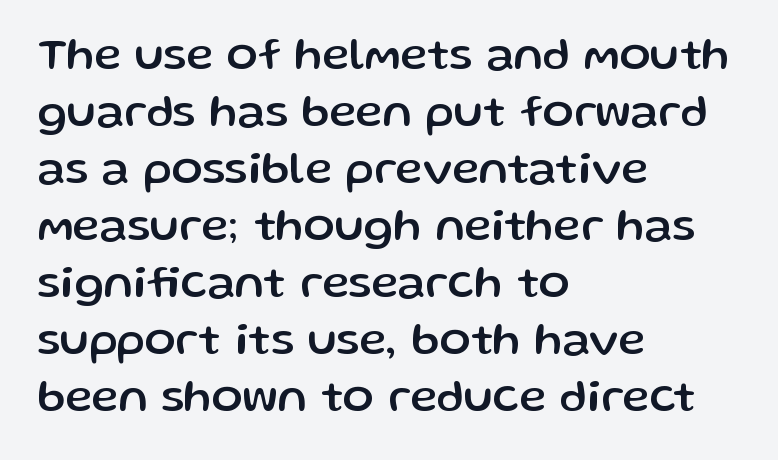
The image shows 46 px sans-serif type, upright; set left-aligned, line spacing 1.24x, normal letter spacing, not underlined; low stroke contrast and a medium x-height.
